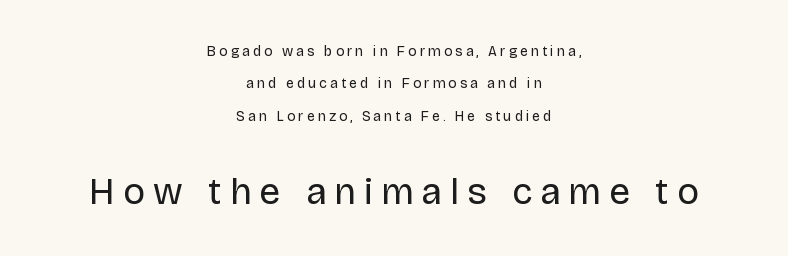
Q: Is the text bold? A: No.
Q: Is the text italic (slanted)? A: No, it is upright.
Q: Is the typeface a serif or a sans-serif typeface? A: Sans-serif.
Q: Is the text underlined? A: No.
Q: How is the paragraph aligned? A: Centered.
Q: Is the spacing between letters normal or unusually wide? A: Unusually wide.
Q: Is the spacing between lines tight, normal or loose? A: Loose.
Q: Which block of text is set in a larger size, the first (top) or the second (bottom)? A: The second (bottom) one.
Q: Width (condensed, normal, or wide)? A: Normal.
Q: Stroke contrast? A: Low.
Q: x-height? A: Large.
Q: Monospaced? A: No.
